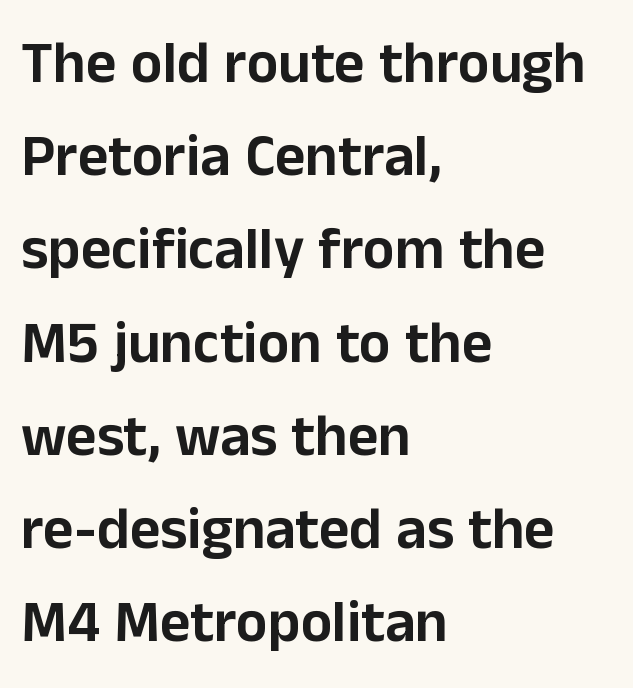
{"serif": "no", "italic": "no", "width": "normal", "stroke_contrast": "low", "x_height": "medium", "monospaced": "no", "underline": "no", "align": "left", "line_spacing": "normal", "line_spacing_ratio": 1.58, "letter_spacing": "normal", "letter_spacing_em": 0.0, "glyph_px": 59}
